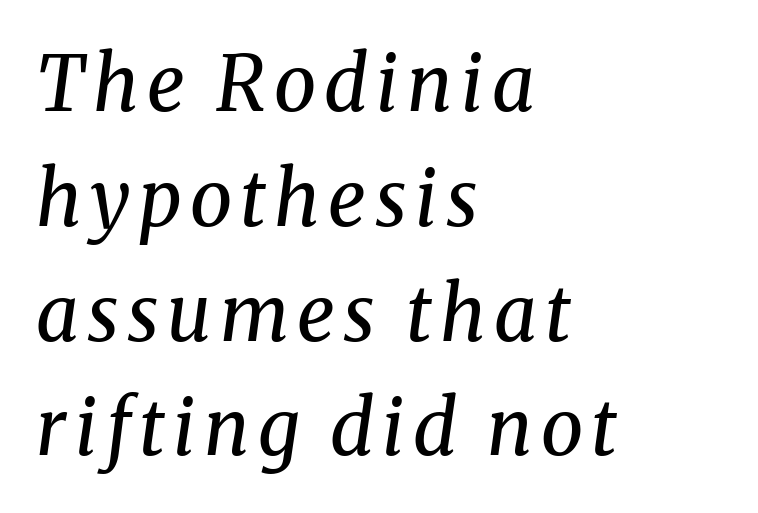
The image shows 76 px regular-weight serif type, italic (leaning right); set left-aligned, normal line spacing (1.51x), not underlined; medium stroke contrast and a medium x-height.
